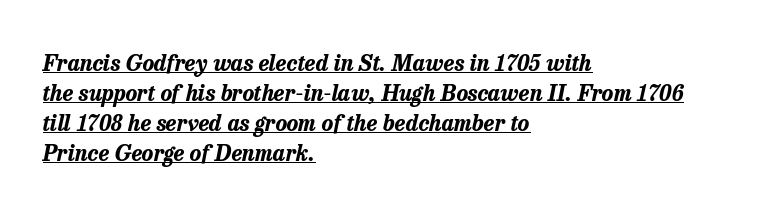
Q: Is the text bold? A: Yes.
Q: Is the text italic (slanted)? A: Yes, it leans right by about 13 degrees.
Q: Is the text underlined? A: Yes.
Q: How is the paragraph aligned? A: Left-aligned.
Q: Is the spacing between letters normal or unusually wide? A: Normal.
Q: Is the spacing between lines tight, normal or loose? A: Normal.
